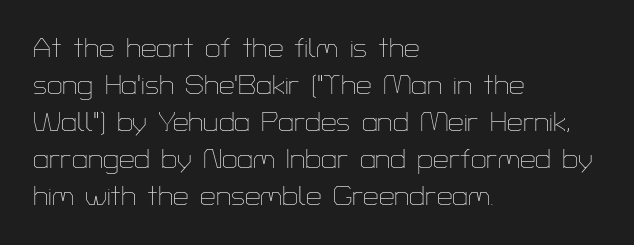
Q: Is the text bold? A: No.
Q: Is the text italic (slanted)? A: No, it is upright.
Q: Is the typeface a serif or a sans-serif typeface? A: Sans-serif.
Q: Is the text underlined? A: No.
Q: How is the paragraph aligned? A: Left-aligned.
Q: Is the spacing between letters normal or unusually wide? A: Normal.
Q: Is the spacing between lines tight, normal or loose? A: Normal.
Q: Width (condensed, normal, or wide)? A: Normal.
Q: Stroke contrast? A: Low.
Q: x-height? A: Medium.
Q: Monospaced? A: No.
